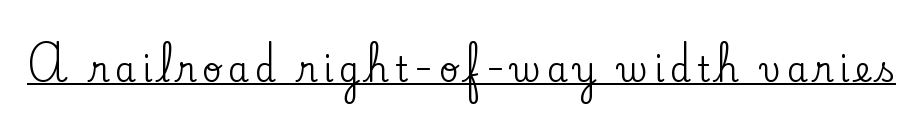
{"serif": "yes", "italic": "no", "width": "normal", "stroke_contrast": "low", "x_height": "small", "monospaced": "no", "underline": "yes", "glyph_px": 34}
